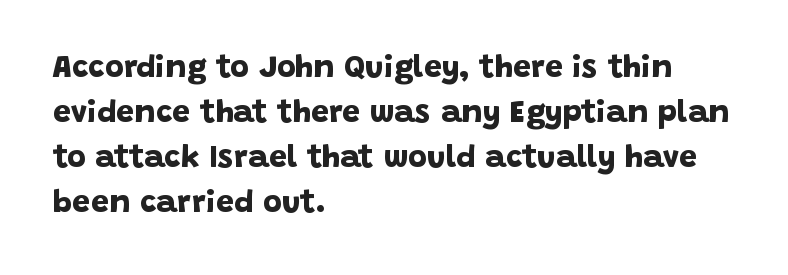
This sample uses plain, unmodified letter spacing. Has an underline been added? It has not. Note: no serifs on the glyphs. Strokes here are thick enough to call this a true bold. These lines are rendered in a variable-pitch font.
